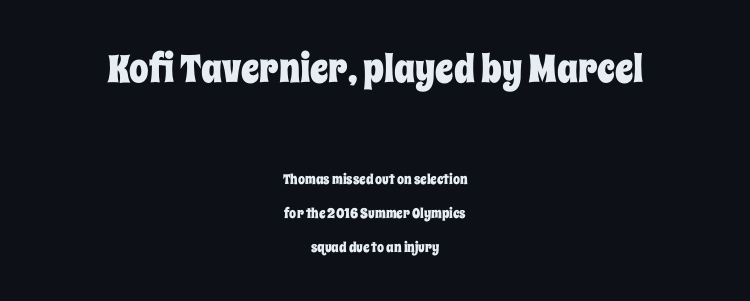
{"italic": "no", "width": "condensed", "stroke_contrast": "low", "x_height": "large", "monospaced": "no", "underline": "no", "align": "center", "line_spacing": "loose", "line_spacing_ratio": 2.45, "letter_spacing": "normal", "letter_spacing_em": 0.0, "larger_block": "first", "size_ratio": 2.79, "glyph_px": 39}
